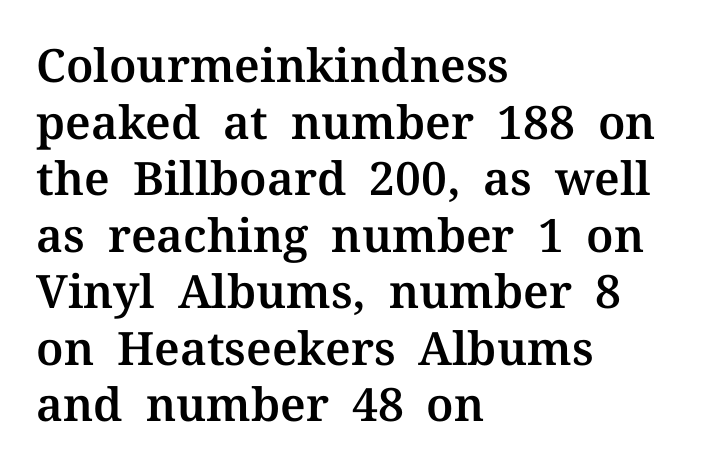
The image shows 46 px serif type, upright; set left-aligned, line spacing 1.23x, normal letter spacing, not underlined; medium stroke contrast and a medium x-height.
